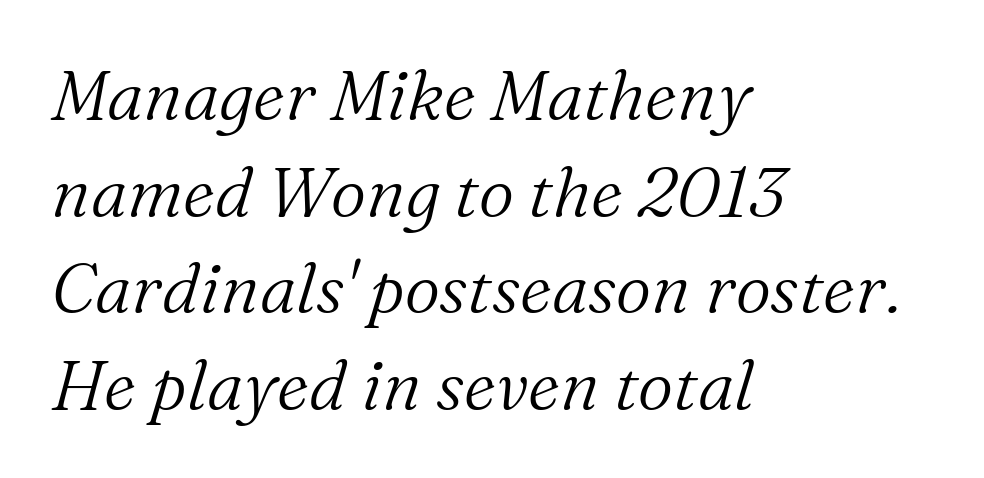
Q: Is the text bold? A: No.
Q: Is the text italic (slanted)? A: Yes, it leans right by about 16 degrees.
Q: Is the typeface a serif or a sans-serif typeface? A: Serif.
Q: Is the text underlined? A: No.
Q: How is the paragraph aligned? A: Left-aligned.
Q: Is the spacing between letters normal or unusually wide? A: Normal.
Q: Is the spacing between lines tight, normal or loose? A: Normal.
Q: Width (condensed, normal, or wide)? A: Normal.
Q: Stroke contrast? A: Medium.
Q: x-height? A: Medium.
Q: Monospaced? A: No.
